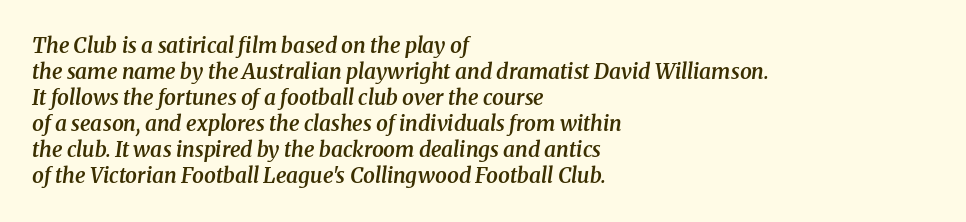
{"italic": "yes", "lean": "right", "slant_degrees": 8, "bold": "semi", "underline": "no", "align": "left", "line_spacing_ratio": 1.24, "letter_spacing": "normal", "letter_spacing_em": 0.0, "glyph_px": 21}
